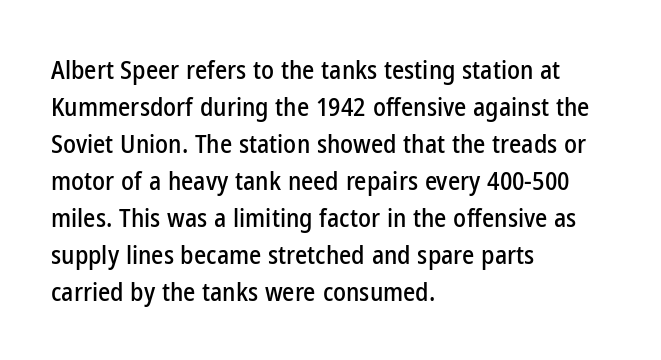
{"italic": "no", "underline": "no", "align": "left", "line_spacing": "normal", "line_spacing_ratio": 1.42, "letter_spacing": "normal", "letter_spacing_em": 0.0, "glyph_px": 26}
